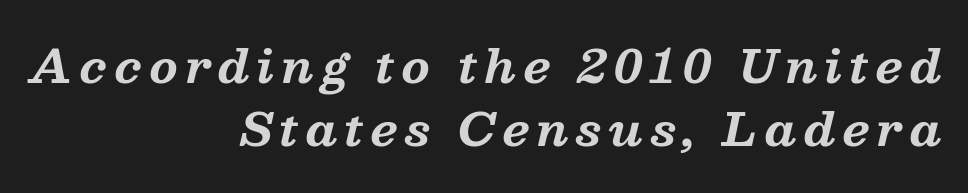
{"serif": "yes", "italic": "yes", "lean": "right", "slant_degrees": 13, "bold": "yes", "weight": "bold", "width": "normal", "stroke_contrast": "medium", "x_height": "medium", "monospaced": "no", "underline": "no", "align": "right", "line_spacing": "normal", "line_spacing_ratio": 1.41, "glyph_px": 45}
